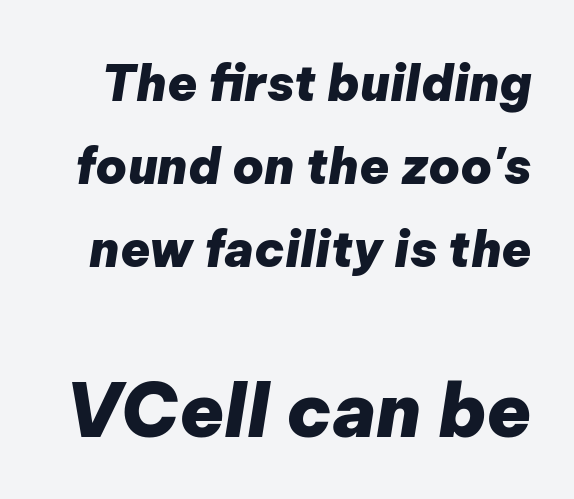
{"italic": "yes", "lean": "right", "slant_degrees": 9, "bold": "yes", "weight": "heavy", "width": "normal", "stroke_contrast": "low", "x_height": "medium", "monospaced": "no", "underline": "no", "line_spacing": "normal", "line_spacing_ratio": 1.69, "letter_spacing": "normal", "letter_spacing_em": 0.0, "larger_block": "second", "size_ratio": 1.49, "glyph_px": 73}
